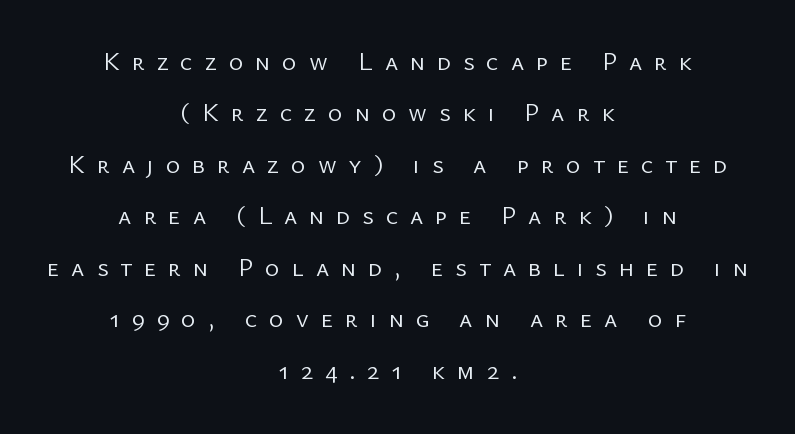
Tracking value appears strongly positive — letters spread wide. Compared with a flush-left layout, this one balances lines on the center instead. If you drew a line through each stem, it would be perfectly vertical. Lines of text with bare space underneath. This block would shrink considerably if given ordinary leading; it's expanded now. Weight: in the light-to-regular range.
